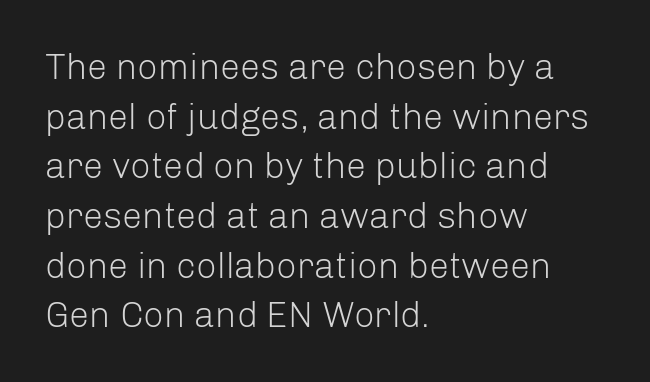
Bold? No — there's no thickening of the strokes. Italic: no, the glyphs are upright roman. A normal amount of white space separates one row of letters from the next. A classic flush-left, rag-right setting is used for this passage. The baseline area is clear.
